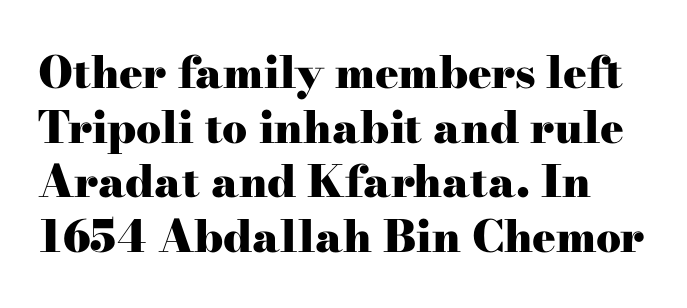
The image shows 44 px heavy, wide serif type, upright; set line spacing 1.24x, normal letter spacing, not underlined; high stroke contrast and a small x-height.
